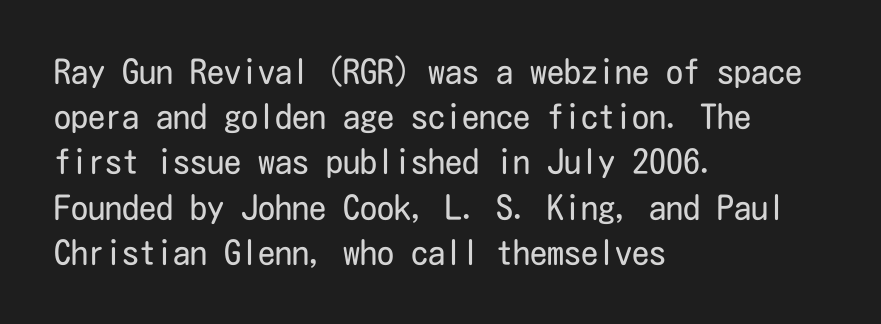
Q: Is the text bold? A: No.
Q: Is the text italic (slanted)? A: No, it is upright.
Q: Is the typeface a serif or a sans-serif typeface? A: Sans-serif.
Q: Is the text underlined? A: No.
Q: How is the paragraph aligned? A: Left-aligned.
Q: Is the spacing between letters normal or unusually wide? A: Normal.
Q: Is the spacing between lines tight, normal or loose? A: Normal.
Q: Width (condensed, normal, or wide)? A: Condensed.
Q: Stroke contrast? A: Low.
Q: x-height? A: Medium.
